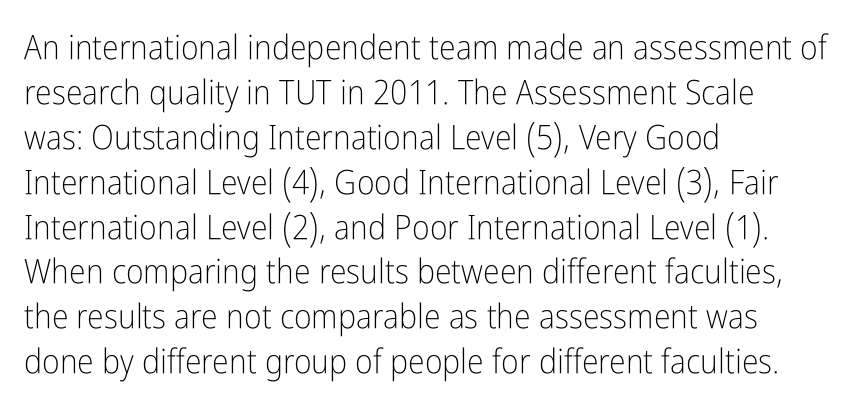
Q: Is the text bold? A: No.
Q: Is the text italic (slanted)? A: No, it is upright.
Q: Is the typeface a serif or a sans-serif typeface? A: Sans-serif.
Q: Is the text underlined? A: No.
Q: How is the paragraph aligned? A: Left-aligned.
Q: Is the spacing between letters normal or unusually wide? A: Normal.
Q: Is the spacing between lines tight, normal or loose? A: Normal.
Q: Width (condensed, normal, or wide)? A: Condensed.
Q: Stroke contrast? A: Low.
Q: x-height? A: Medium.
Q: Monospaced? A: No.
